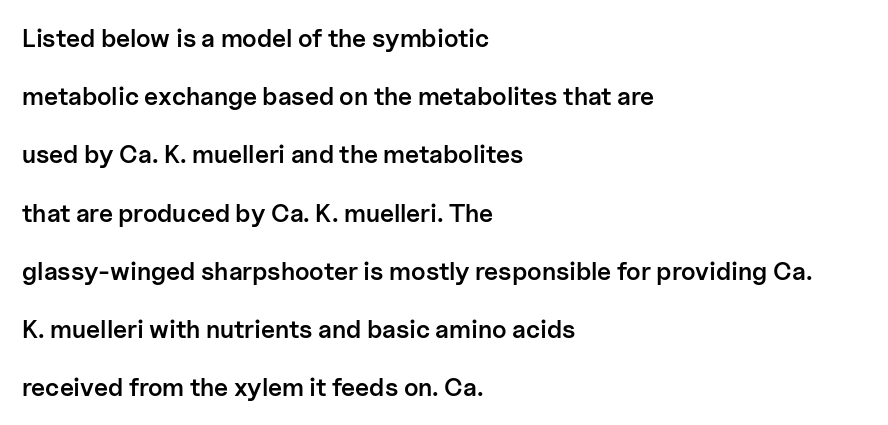
The image shows 25 px text type, upright; set left-aligned, loose line spacing (2.33x), normal letter spacing, not underlined.
